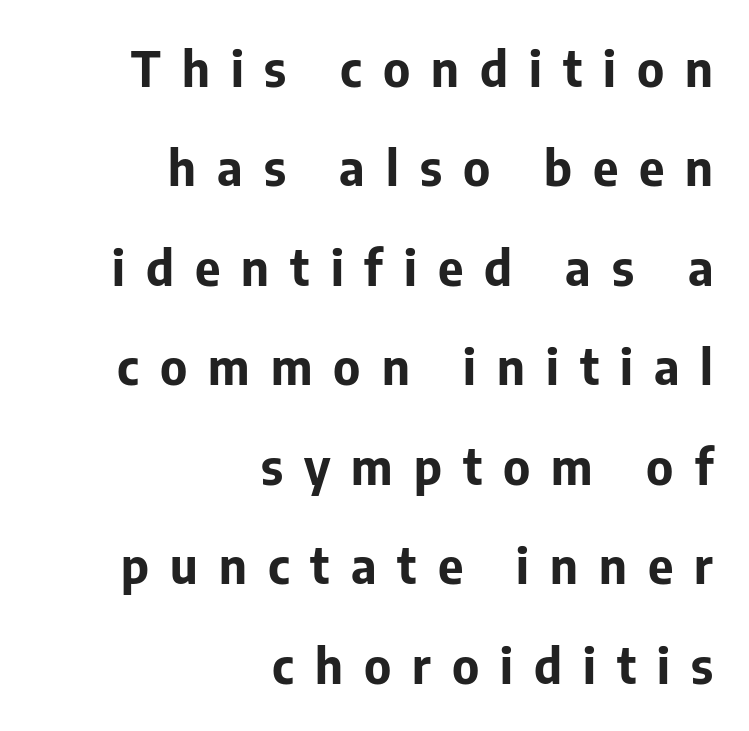
Here the glyphs are tracked loosely, breaking word shapes into spaced letters. A typesetter would call this proportional, since set widths differ per character. Quick note: not italic, upright. Caption: bold face, heavy strokes. Underline: absent. Notice the wide empty band between every row — that's loose leading.
